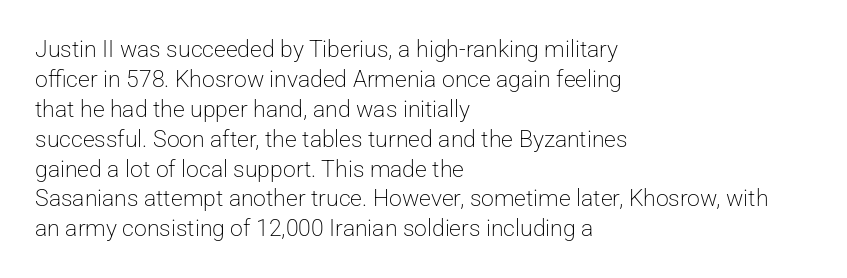
The image shows 23 px text type, upright; set left-aligned, normal line spacing (1.3x), normal letter spacing, not underlined.
